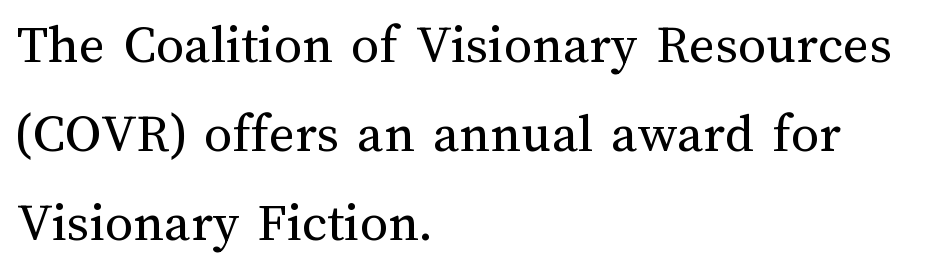
{"italic": "no", "bold": "no", "weight": "regular", "width": "normal", "stroke_contrast": "medium", "x_height": "medium", "monospaced": "no", "underline": "no", "align": "left", "line_spacing": "normal", "line_spacing_ratio": 1.59, "letter_spacing": "normal", "letter_spacing_em": 0.0, "glyph_px": 56}
